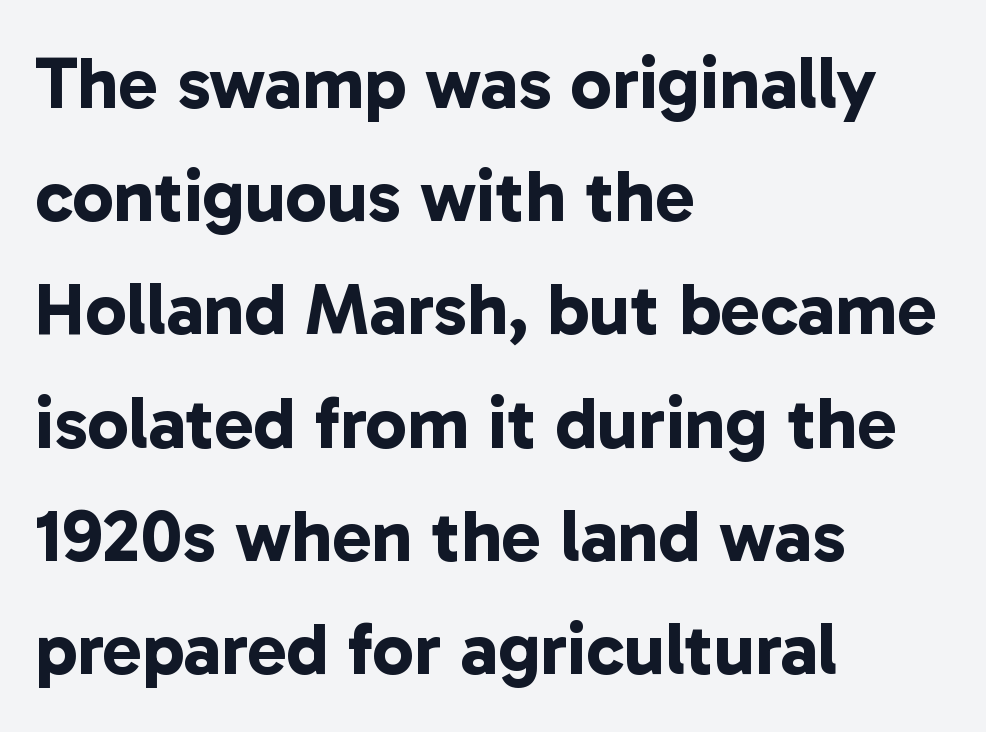
{"serif": "no", "bold": "yes", "weight": "bold", "width": "normal", "stroke_contrast": "low", "x_height": "medium", "monospaced": "no", "underline": "no", "align": "left", "line_spacing": "normal", "line_spacing_ratio": 1.53, "letter_spacing": "normal", "letter_spacing_em": 0.0, "glyph_px": 74}
